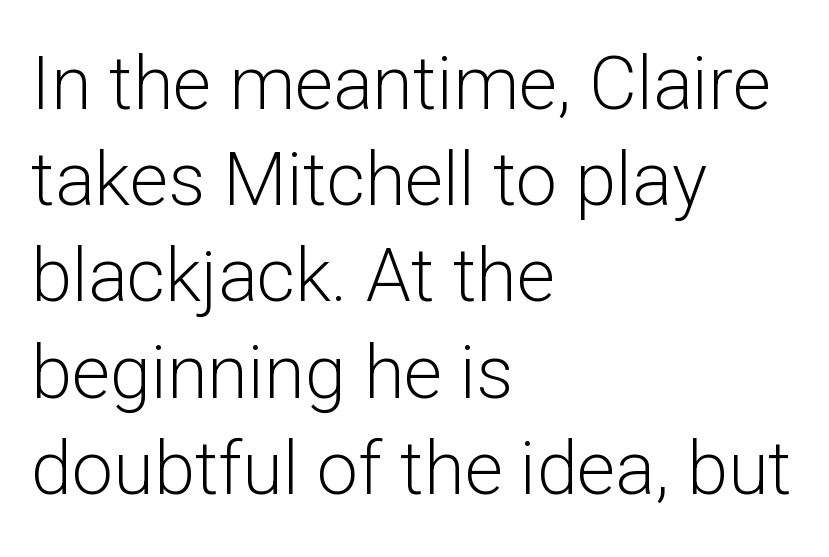
The image shows 74 px light sans-serif type, upright; set left-aligned, normal line spacing (1.3x), normal letter spacing, not underlined; low stroke contrast and a medium x-height.
